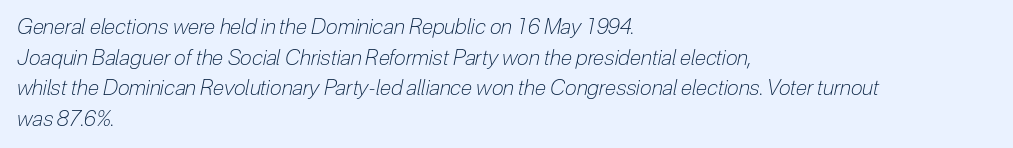
The image shows 21 px text type, italic (leaning right); set left-aligned, normal line spacing (1.46x), normal letter spacing, not underlined.
